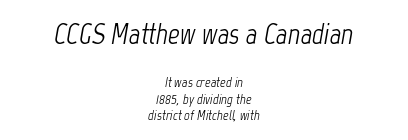
{"italic": "yes", "lean": "right", "slant_degrees": 12, "bold": "no", "weight": "light", "width": "condensed", "stroke_contrast": "low", "x_height": "medium", "monospaced": "no", "underline": "no", "align": "center", "line_spacing_ratio": 1.17, "letter_spacing": "normal", "letter_spacing_em": 0.0, "larger_block": "first", "size_ratio": 2.07, "glyph_px": 29}
